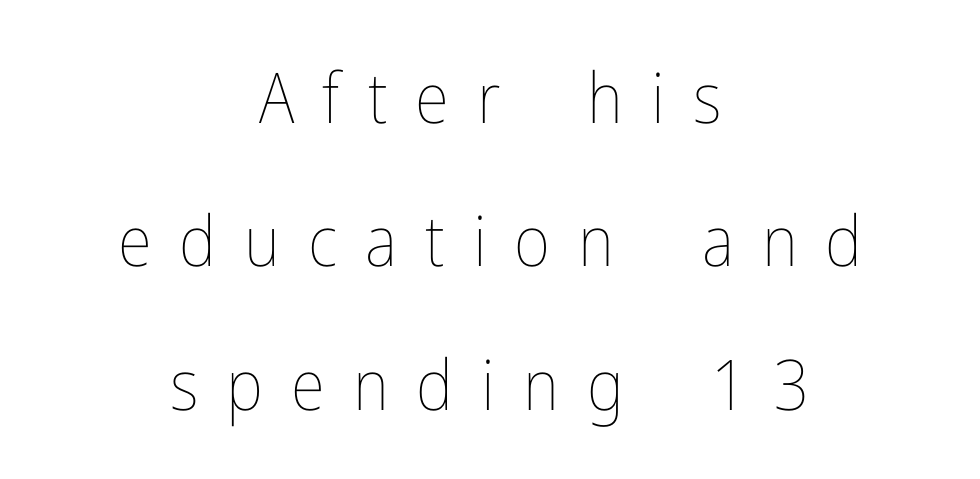
{"italic": "no", "bold": "no", "weight": "thin", "width": "condensed", "stroke_contrast": "low", "x_height": "medium", "monospaced": "no", "underline": "no", "align": "center", "line_spacing": "loose", "line_spacing_ratio": 2.05, "letter_spacing": "wide", "letter_spacing_em": 0.4, "glyph_px": 70}
